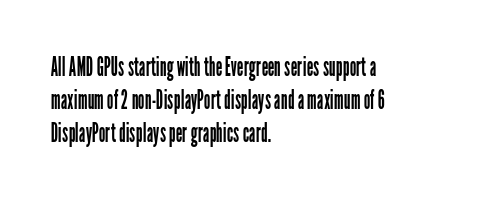
{"italic": "no", "bold": "no", "underline": "no", "align": "left", "line_spacing": "normal", "line_spacing_ratio": 1.26, "letter_spacing": "normal", "letter_spacing_em": 0.0, "glyph_px": 26}
